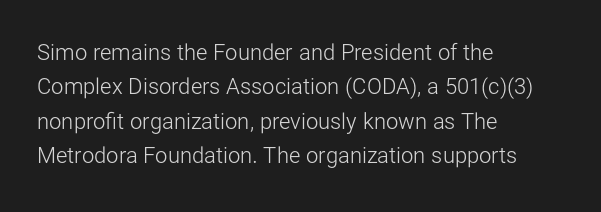
The image shows 22 px text type, upright; set left-aligned, normal line spacing (1.56x), normal letter spacing, not underlined.
